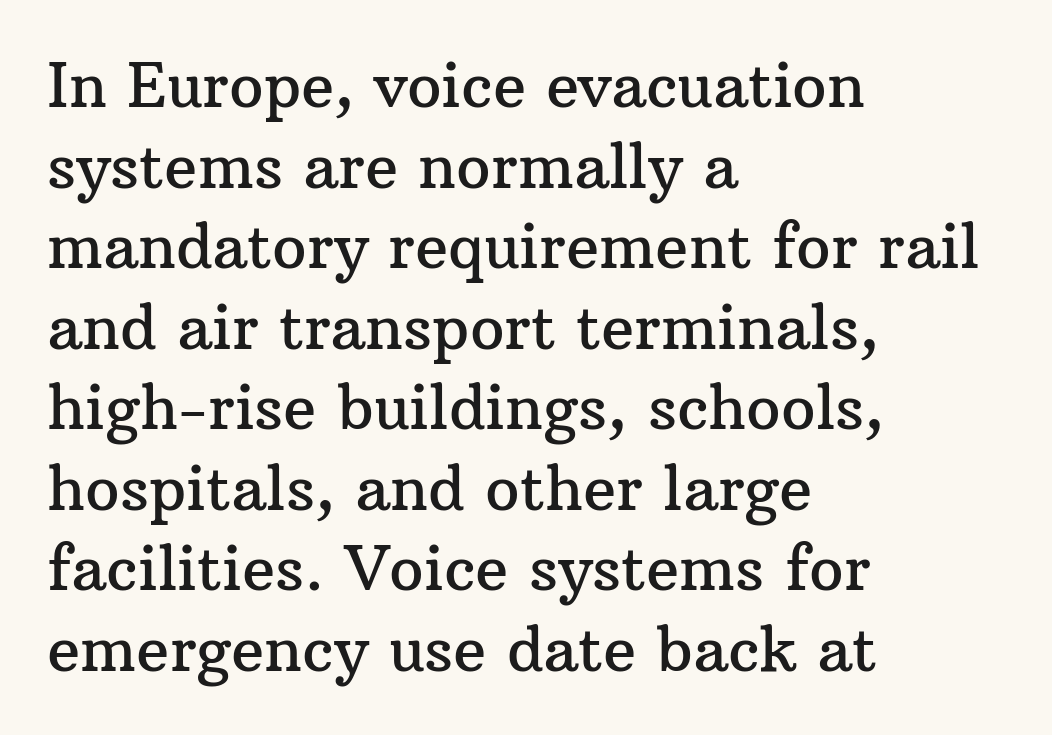
{"serif": "yes", "italic": "no", "width": "normal", "stroke_contrast": "medium", "x_height": "medium", "monospaced": "no", "underline": "no", "align": "left", "line_spacing": "normal", "line_spacing_ratio": 1.32, "letter_spacing": "normal", "letter_spacing_em": 0.0, "glyph_px": 61}
